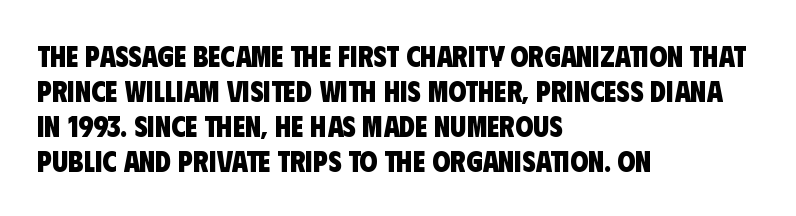
{"serif": "no", "bold": "yes", "weight": "heavy", "width": "condensed", "stroke_contrast": "low", "x_height": "large", "monospaced": "no", "underline": "no", "align": "left", "line_spacing_ratio": 1.21, "letter_spacing": "normal", "letter_spacing_em": 0.0, "glyph_px": 29}
